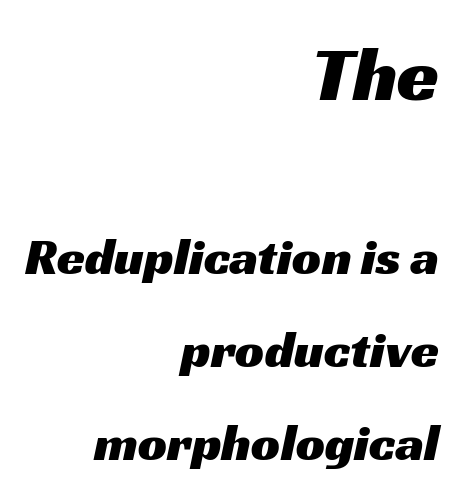
Q: Is the typeface a serif or a sans-serif typeface? A: Sans-serif.
Q: Is the text underlined? A: No.
Q: How is the paragraph aligned? A: Right-aligned.
Q: Is the spacing between letters normal or unusually wide? A: Normal.
Q: Which block of text is set in a larger size, the first (top) or the second (bottom)? A: The first (top) one.
Q: Width (condensed, normal, or wide)? A: Wide.
Q: Stroke contrast? A: Medium.
Q: x-height? A: Medium.
Q: Monospaced? A: No.
